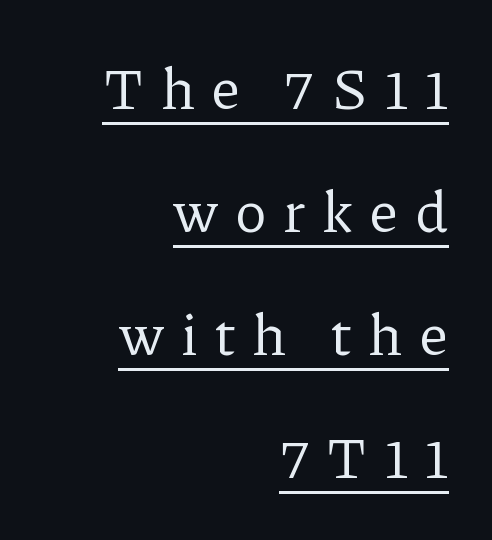
Caption: face not bold, strokes unweighted. You could not count columns in this text — the font is proportionally spaced. The text was rendered using a seriffed face with decorative stroke endings. Letter spacing: wide. Quick note: interline space is abundant.
